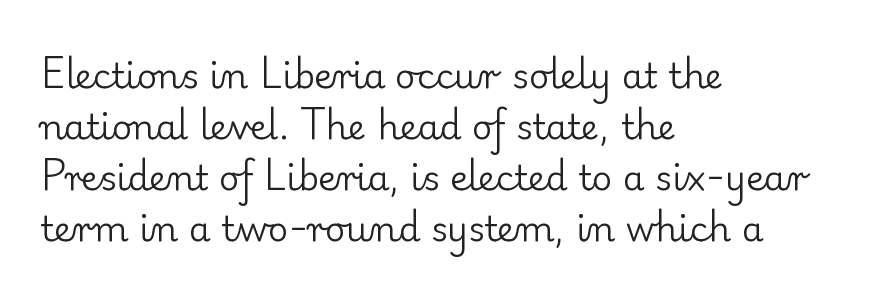
Q: Is the text bold? A: No.
Q: Is the text italic (slanted)? A: No, it is upright.
Q: Is the typeface a serif or a sans-serif typeface? A: Serif.
Q: Is the text underlined? A: No.
Q: How is the paragraph aligned? A: Left-aligned.
Q: Is the spacing between letters normal or unusually wide? A: Normal.
Q: Is the spacing between lines tight, normal or loose? A: Normal.
Q: Width (condensed, normal, or wide)? A: Normal.
Q: Stroke contrast? A: Low.
Q: x-height? A: Small.
Q: Monospaced? A: No.
